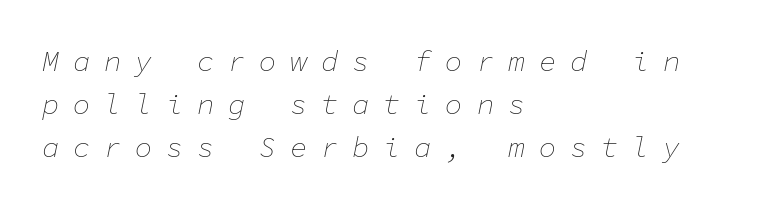
{"italic": "yes", "lean": "right", "slant_degrees": 11, "bold": "no", "weight": "thin", "width": "normal", "stroke_contrast": "low", "x_height": "medium", "monospaced": "yes", "underline": "no", "align": "left", "line_spacing": "normal", "line_spacing_ratio": 1.49, "letter_spacing": "wide", "letter_spacing_em": 0.47, "glyph_px": 29}
